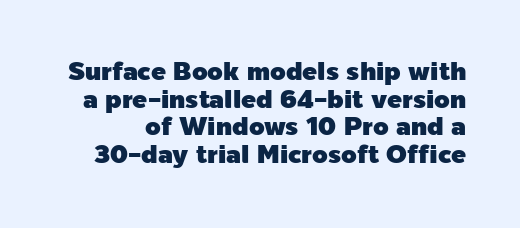
Vertically, the passage feels compressed, each row crowding the next. The letters sit at their default tracking, neither squeezed nor spread. Only glyphs here, with clear space below each row. A roman cut, with each character standing at attention.
